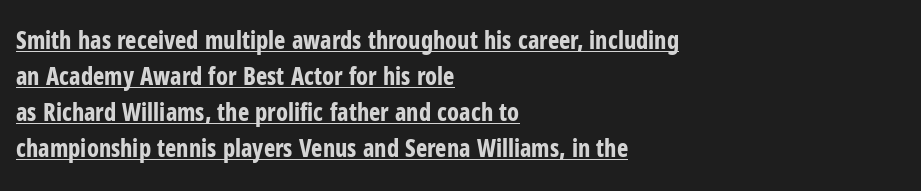
The image shows 24 px bold type, upright; set left-aligned, normal line spacing (1.5x), normal letter spacing, underlined.
